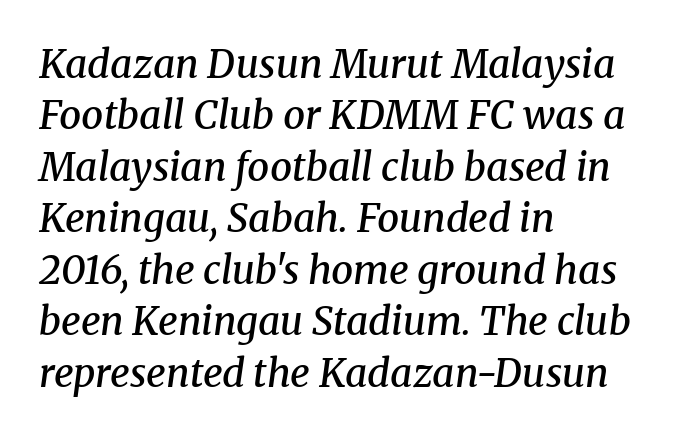
{"serif": "yes", "italic": "yes", "lean": "right", "slant_degrees": 8, "bold": "semi", "weight": "semibold", "width": "normal", "stroke_contrast": "medium", "x_height": "medium", "monospaced": "no", "underline": "no", "align": "left", "line_spacing": "normal", "line_spacing_ratio": 1.32, "letter_spacing": "normal", "letter_spacing_em": 0.0, "glyph_px": 39}
